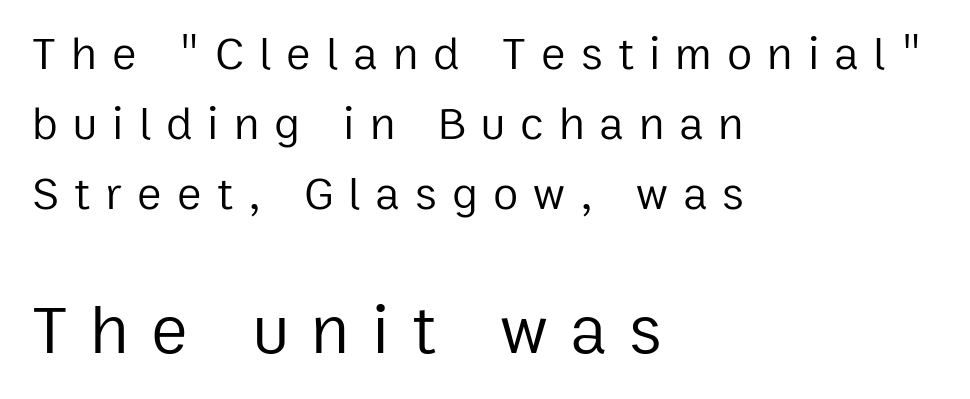
The face used here is proportionally spaced, like ordinary book or web type. The cut favours lightness, reaching ordinary text weight at its darkest. Nothing sits at the stroke ends, so this counts as sans-serif. Type size steps up from the first block to the second.
